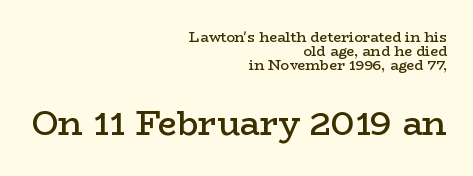
A typesetter would call this proportional, since set widths differ per character. These lines are composed in type with serifs. Horizontal alignment here is rightward, an uncommon choice for prose. Slightly chunky letters — semibold, I'd say, not full bold. You get the small type first, then a jump to larger type.
